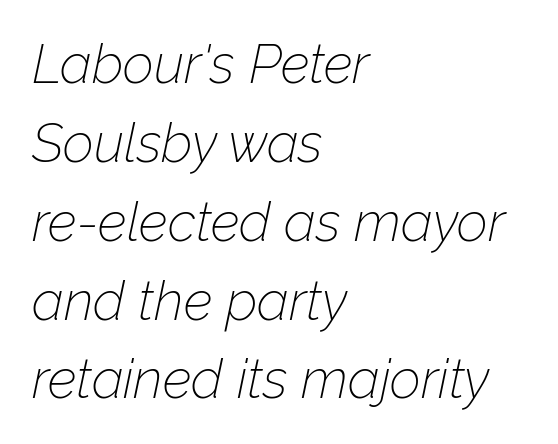
{"italic": "yes", "lean": "right", "slant_degrees": 12, "bold": "no", "weight": "thin", "width": "normal", "stroke_contrast": "low", "x_height": "medium", "monospaced": "no", "underline": "no", "align": "left", "line_spacing": "normal", "line_spacing_ratio": 1.46, "letter_spacing": "normal", "letter_spacing_em": 0.0, "glyph_px": 54}
